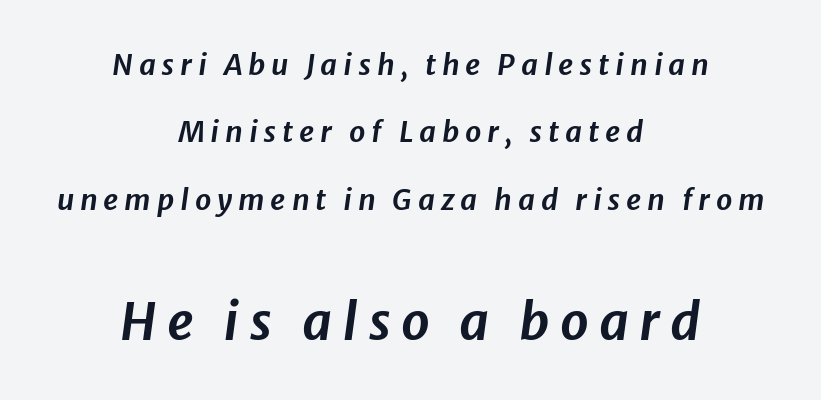
{"italic": "yes", "lean": "right", "slant_degrees": 8, "width": "normal", "stroke_contrast": "low", "x_height": "medium", "monospaced": "no", "underline": "no", "align": "center", "line_spacing": "loose", "line_spacing_ratio": 2.32, "letter_spacing": "wide", "letter_spacing_em": 0.2, "larger_block": "second", "size_ratio": 1.76, "glyph_px": 51}
